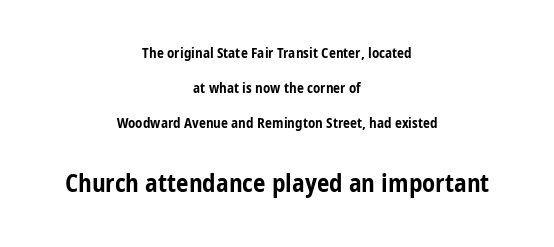
The space beneath each line is pristine and unruled. Notice how the passage keeps no hard edge, just a central spine. The lower block of text is set noticeably larger than the block above it. Caption: standard tracking, unaltered. In terms of posture, this sample is upright.
